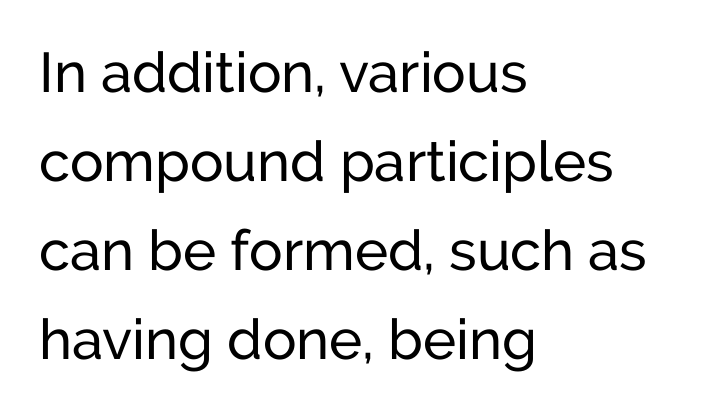
{"serif": "no", "italic": "no", "bold": "no", "weight": "regular", "width": "normal", "stroke_contrast": "low", "x_height": "medium", "monospaced": "no", "underline": "no", "align": "left", "line_spacing": "normal", "line_spacing_ratio": 1.59, "letter_spacing": "normal", "letter_spacing_em": 0.0, "glyph_px": 56}
